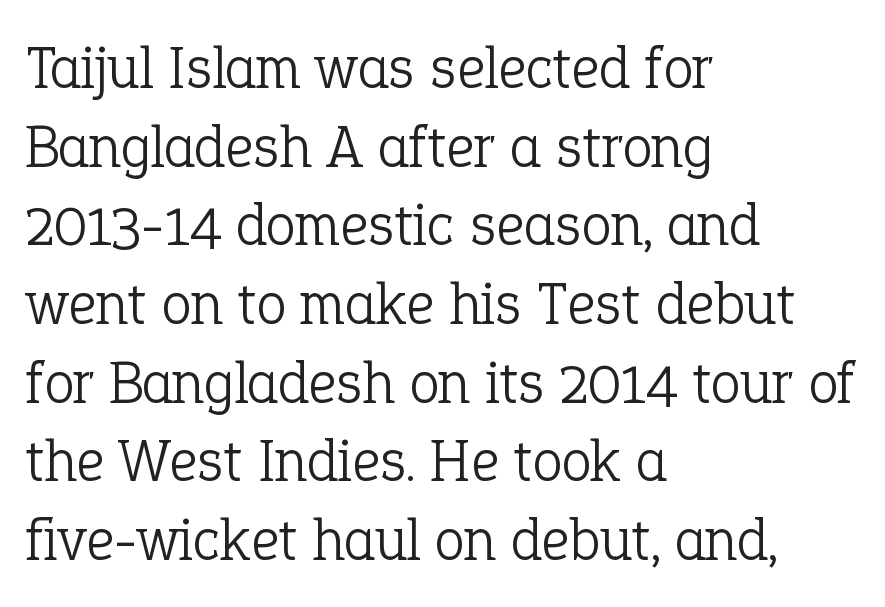
{"serif": "yes", "italic": "no", "bold": "no", "weight": "light", "width": "normal", "stroke_contrast": "low", "x_height": "medium", "monospaced": "no", "underline": "no", "align": "left", "line_spacing": "normal", "line_spacing_ratio": 1.29, "letter_spacing": "normal", "letter_spacing_em": 0.0, "glyph_px": 61}
